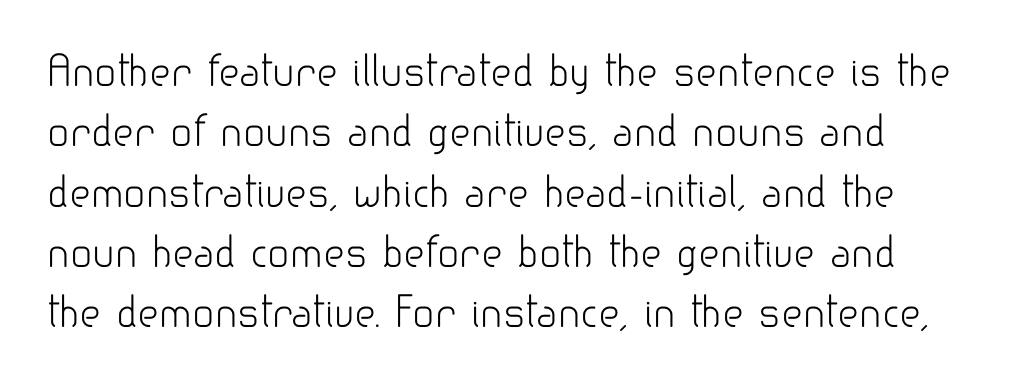
The image shows 41 px light sans-serif type, upright; set normal line spacing (1.47x), normal letter spacing, not underlined; low stroke contrast and a small x-height.
